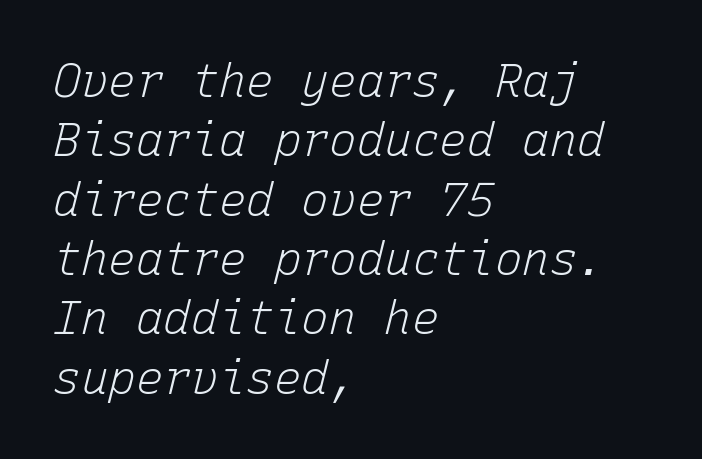
Q: Is the text bold? A: No.
Q: Is the text italic (slanted)? A: Yes, it leans right by about 15 degrees.
Q: Is the text underlined? A: No.
Q: How is the paragraph aligned? A: Left-aligned.
Q: Is the spacing between letters normal or unusually wide? A: Normal.
Q: Is the spacing between lines tight, normal or loose? A: Normal.
Q: Width (condensed, normal, or wide)? A: Normal.
Q: Stroke contrast? A: Low.
Q: x-height? A: Medium.
Q: Monospaced? A: Yes.
